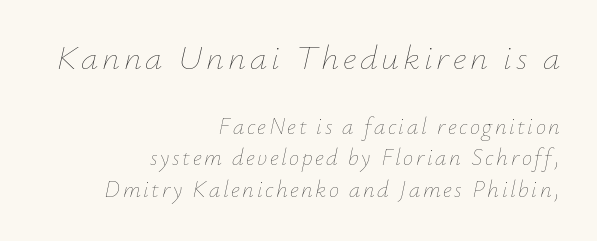
Q: Is the text bold? A: No.
Q: Is the text italic (slanted)? A: Yes, it leans right by about 12 degrees.
Q: Is the text underlined? A: No.
Q: How is the paragraph aligned? A: Right-aligned.
Q: Is the spacing between lines tight, normal or loose? A: Normal.
Q: Which block of text is set in a larger size, the first (top) or the second (bottom)? A: The first (top) one.
Q: Width (condensed, normal, or wide)? A: Normal.
Q: Stroke contrast? A: Low.
Q: x-height? A: Small.
Q: Monospaced? A: No.
